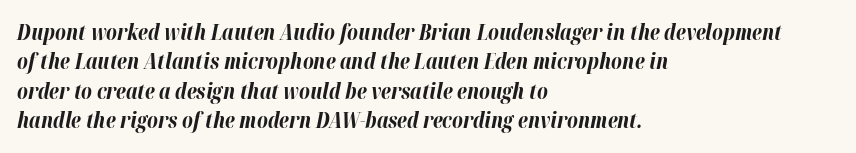
The image shows 21 px bold type, italic (leaning right); set left-aligned, normal line spacing (1.4x), normal letter spacing, not underlined.
